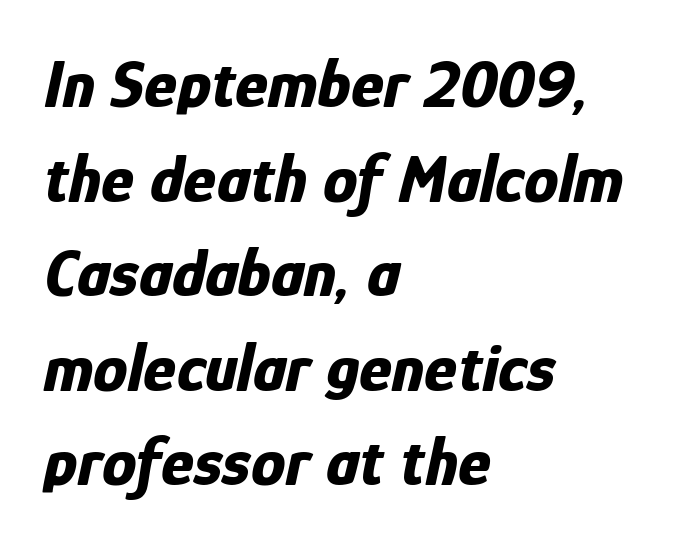
Evenly set lines give the paragraph a standard silhouette. Slanted lettering throughout. A student would call this left alignment; a typographer would say flush left, rag right. Plenty of ink on the page — the face is bold. Is this a fixed-width face? No — the glyphs have proportional, varying widths.
